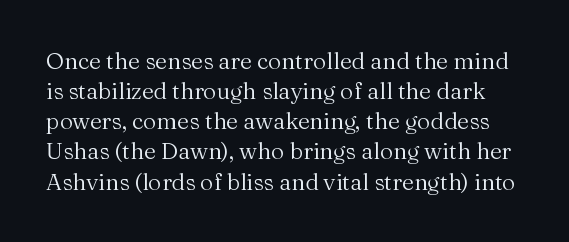
The image shows 23 px text type, upright; set normal line spacing (1.31x), normal letter spacing, not underlined.
